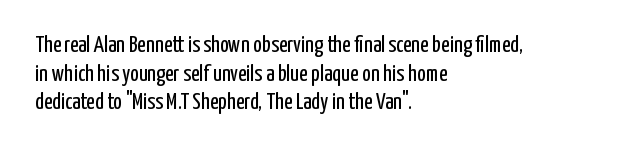
The image shows 23 px text type, upright; set left-aligned, line spacing 1.24x, normal letter spacing, not underlined.
